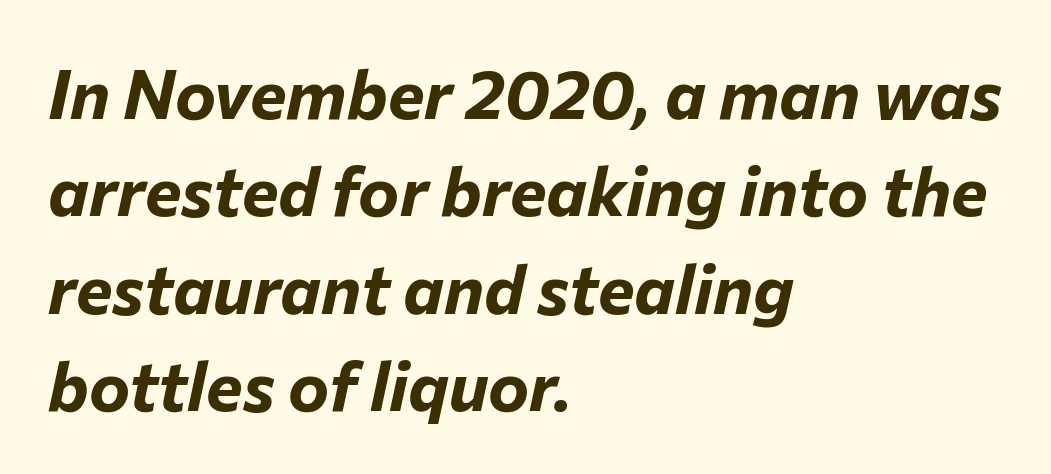
Check under the words: just untouched page. Do the characters align in a grid? No, the font is proportional. I'd describe the lettering as bold — thick and assertive. A classic flush-left, rag-right setting is used for this passage. The typography opts for an oblique posture over an upright one. Observe the ordinary spacing: letters are neighbours, not strangers.
